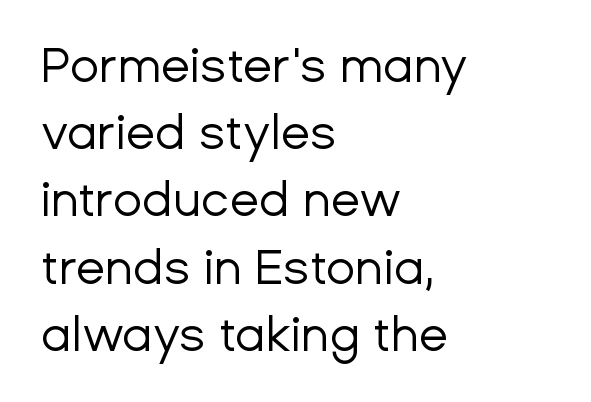
The rendering uses a moderate line-height, typical for paragraphs. Glyph-to-glyph distance matches everyday printed text. Nope, no serifs anywhere on these letters. Any mark beneath the type? The region is blank.
